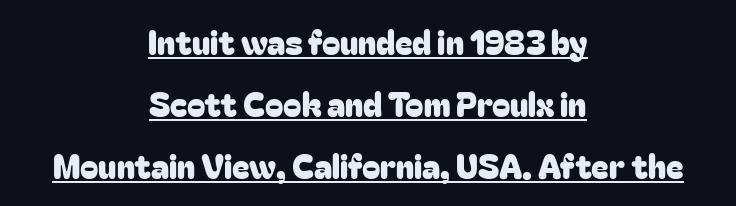
{"serif": "no", "italic": "no", "width": "normal", "stroke_contrast": "low", "x_height": "medium", "monospaced": "no", "underline": "yes", "align": "center", "line_spacing_ratio": 1.88, "letter_spacing": "normal", "letter_spacing_em": 0.0, "glyph_px": 33}
